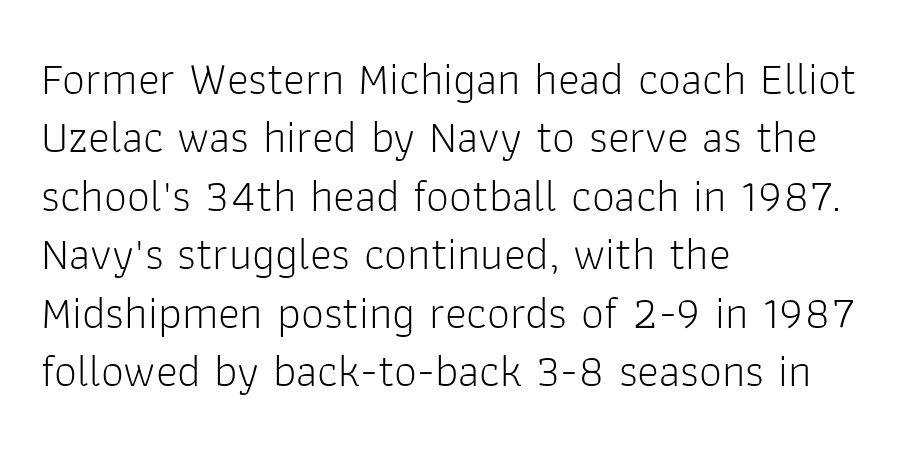
{"serif": "no", "italic": "no", "bold": "no", "weight": "light", "width": "normal", "stroke_contrast": "low", "x_height": "medium", "monospaced": "no", "underline": "no", "align": "left", "line_spacing": "normal", "line_spacing_ratio": 1.27, "letter_spacing": "normal", "letter_spacing_em": 0.0, "glyph_px": 46}
